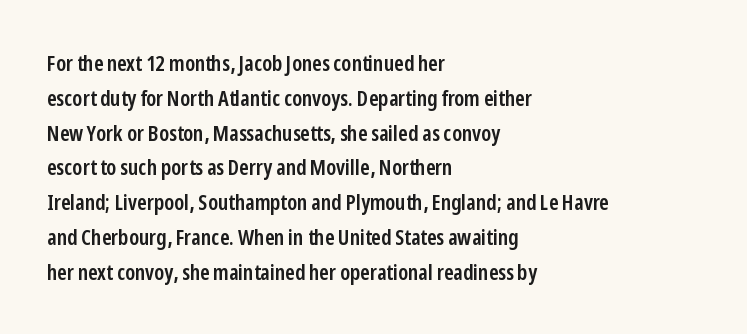
Firm but not heavy-handed strokes: this text is semibold. The specimen omits any rule beneath the text block's lines. Ordinary non-slanted type is in use. Each new line begins a customary step beneath the previous one. The line texture is even and compact thanks to regular tracking.
